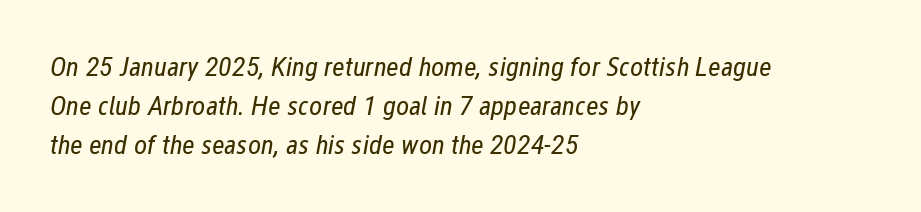
{"italic": "yes", "lean": "right", "slant_degrees": 12, "bold": "no", "weight": "regular", "width": "condensed", "stroke_contrast": "low", "x_height": "medium", "monospaced": "no", "underline": "no", "align": "left", "line_spacing": "normal", "line_spacing_ratio": 1.4, "letter_spacing": "normal", "letter_spacing_em": 0.0, "glyph_px": 28}
